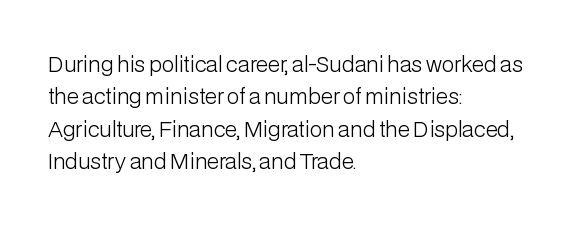
{"italic": "no", "bold": "no", "underline": "no", "align": "left", "line_spacing": "normal", "line_spacing_ratio": 1.54, "letter_spacing": "normal", "letter_spacing_em": 0.0, "glyph_px": 21}
